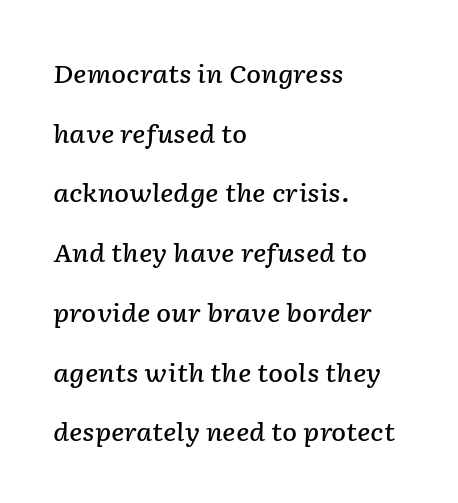
Summary of vertical rhythm: relaxed, with wide interline spacing. Weight: semibold (demi). Type without underlining. The rendering anchors every line to the left-hand side.
